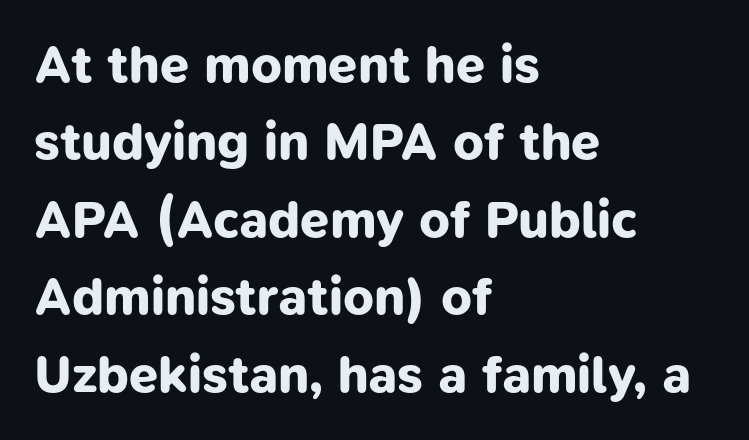
The words here are not underlined. You could call the tracking neutral — neither tight nor loose. Every row of glyphs begins at an identical x-position on the left. The passage shown is typeset with a sans-serif family.
